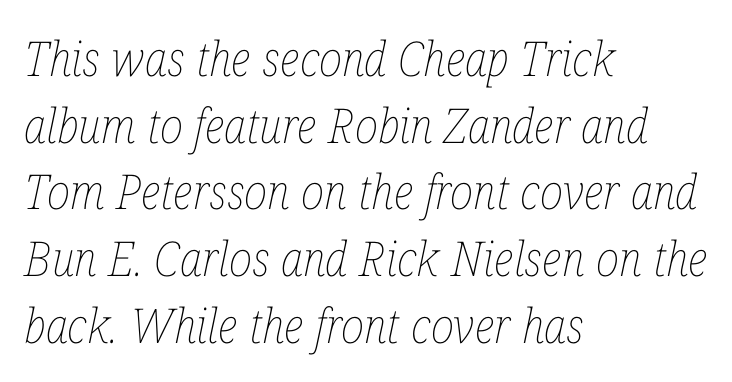
Students, observe: this is what conventionally led text looks like. Do the characters align in a grid? No, the font is proportional. Words appear dense and cohesive because spacing is normal. Emphasis-style slanted type is in use. Underline: absent. Teacher's note: observe the even left margin — that is flush-left alignment.
